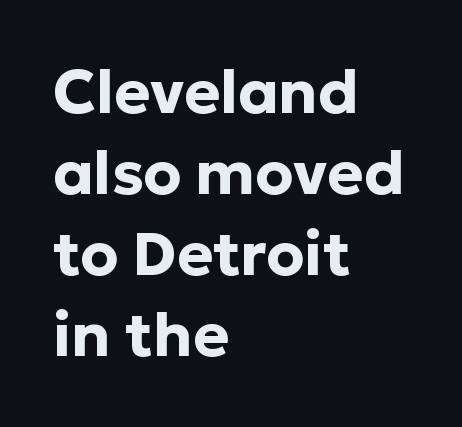
The image shows 61 px bold sans-serif type, upright; set left-aligned, normal line spacing (1.33x), normal letter spacing, not underlined; low stroke contrast and a medium x-height.
